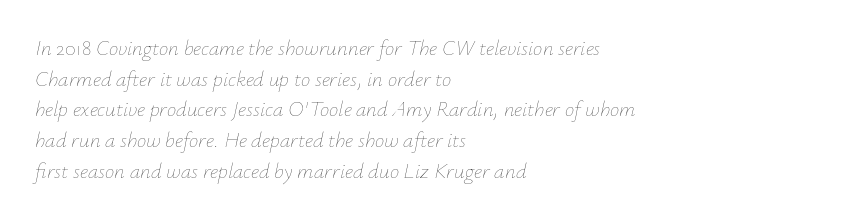
Q: Is the text bold? A: No.
Q: Is the text italic (slanted)? A: Yes, it leans right by about 12 degrees.
Q: Is the text underlined? A: No.
Q: How is the paragraph aligned? A: Left-aligned.
Q: Is the spacing between letters normal or unusually wide? A: Normal.
Q: Is the spacing between lines tight, normal or loose? A: Normal.
